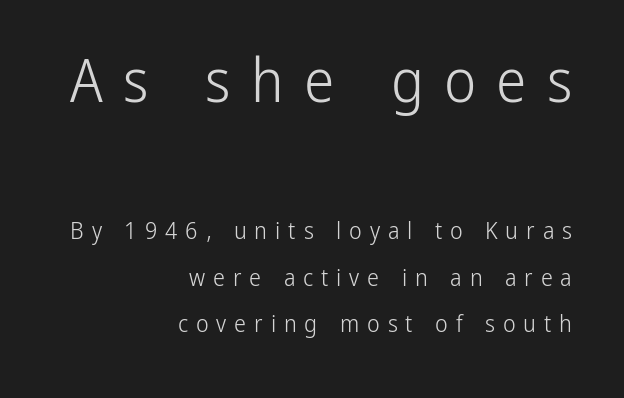
Compared with a flush-left layout, this one pins lines to the opposite, right side. Type size steps down from the first block to the second. The passage shown stacks its lines with a broad gap. The face used here is a sans, in the tradition of grotesques and geometrics. Weight class: somewhere from thin through regular. Each letter keeps its own natural width here, so spacing adapts to shape.
